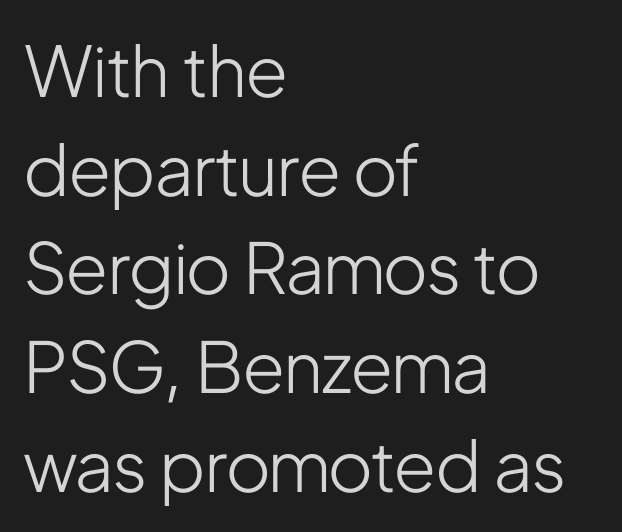
{"serif": "no", "italic": "no", "bold": "no", "weight": "light", "width": "condensed", "stroke_contrast": "low", "x_height": "medium", "monospaced": "no", "underline": "no", "align": "left", "line_spacing": "normal", "line_spacing_ratio": 1.41, "letter_spacing": "normal", "letter_spacing_em": 0.0, "glyph_px": 70}
